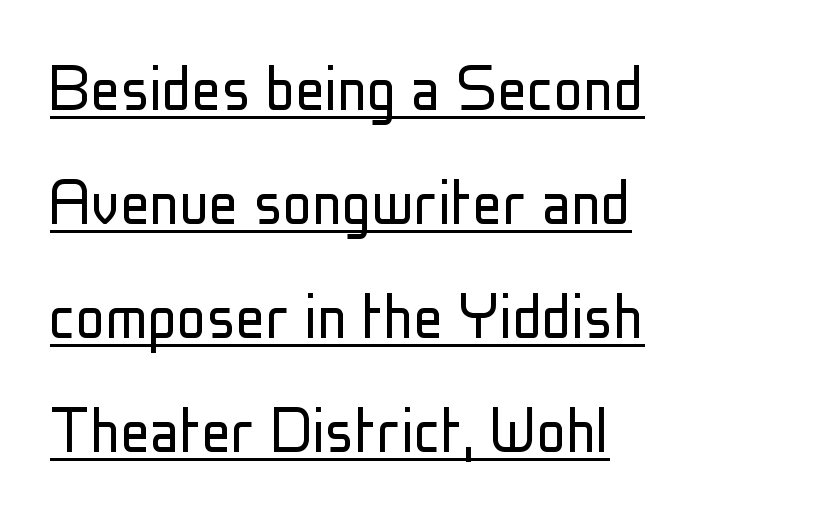
Q: Is the text bold? A: No.
Q: Is the text italic (slanted)? A: No, it is upright.
Q: Is the typeface a serif or a sans-serif typeface? A: Sans-serif.
Q: Is the text underlined? A: Yes.
Q: How is the paragraph aligned? A: Left-aligned.
Q: Is the spacing between letters normal or unusually wide? A: Normal.
Q: Is the spacing between lines tight, normal or loose? A: Normal.
Q: Width (condensed, normal, or wide)? A: Condensed.
Q: Stroke contrast? A: Low.
Q: x-height? A: Medium.
Q: Monospaced? A: No.
